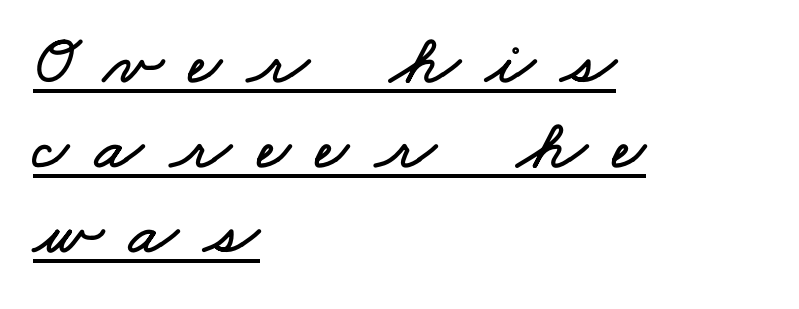
{"width": "wide", "stroke_contrast": "low", "x_height": "small", "monospaced": "no", "underline": "yes", "align": "left", "line_spacing_ratio": 1.2, "letter_spacing": "wide", "letter_spacing_em": 0.37, "glyph_px": 71}
